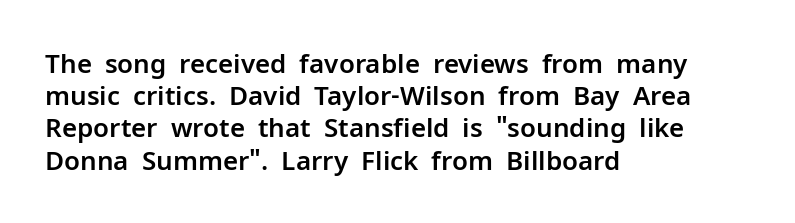
You could call the tracking neutral — neither tight nor loose. Posture: upright roman. Which margin do the lines hug? The left one — the right edge is uneven. Decoration check: the copy has no underline.
